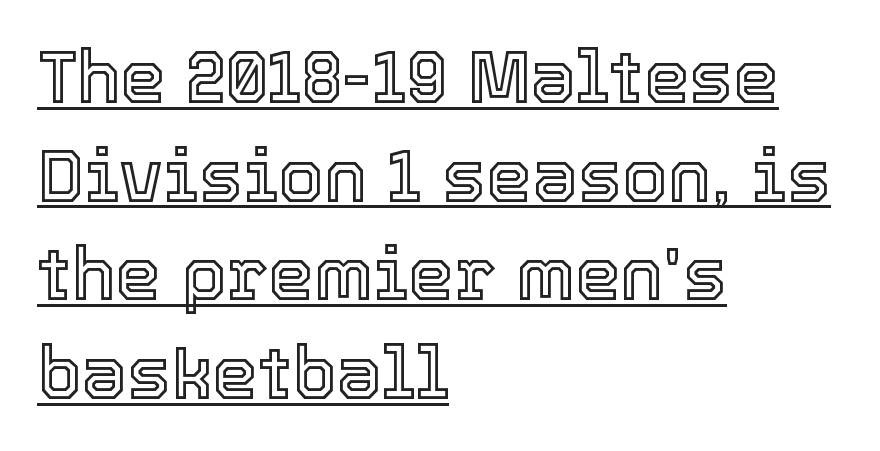
{"italic": "no", "width": "normal", "x_height": "medium", "monospaced": "no", "underline": "yes", "align": "left", "line_spacing": "normal", "line_spacing_ratio": 1.35, "letter_spacing": "normal", "letter_spacing_em": 0.0, "glyph_px": 73}
